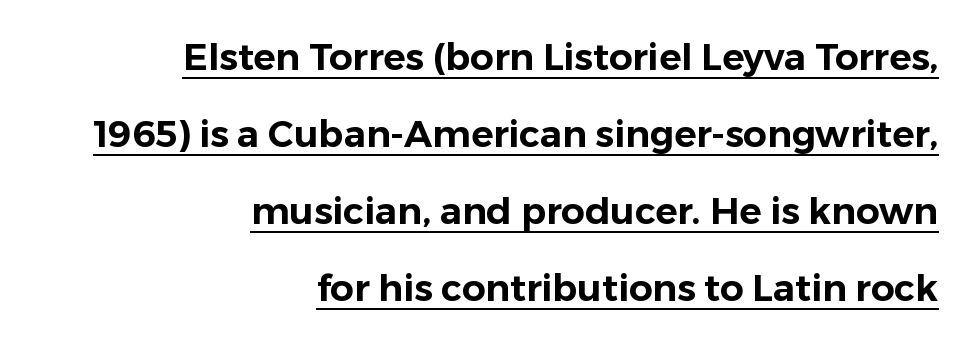
Q: Is the text italic (slanted)? A: No, it is upright.
Q: Is the typeface a serif or a sans-serif typeface? A: Sans-serif.
Q: Is the text underlined? A: Yes.
Q: How is the paragraph aligned? A: Right-aligned.
Q: Is the spacing between letters normal or unusually wide? A: Normal.
Q: Is the spacing between lines tight, normal or loose? A: Loose.
Q: Width (condensed, normal, or wide)? A: Normal.
Q: Stroke contrast? A: Low.
Q: x-height? A: Medium.
Q: Monospaced? A: No.
